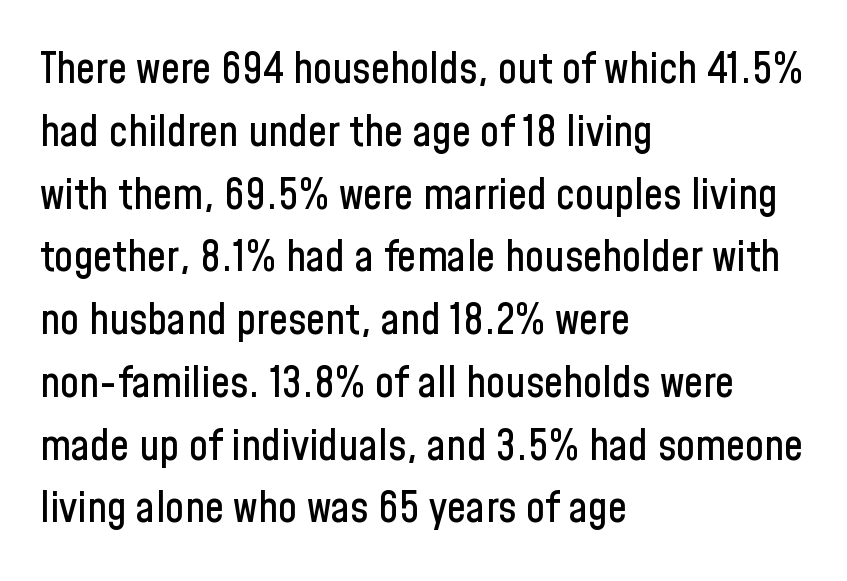
{"serif": "no", "italic": "no", "width": "condensed", "stroke_contrast": "low", "x_height": "medium", "monospaced": "no", "underline": "no", "align": "left", "line_spacing": "normal", "line_spacing_ratio": 1.46, "letter_spacing": "normal", "letter_spacing_em": 0.0, "glyph_px": 43}
